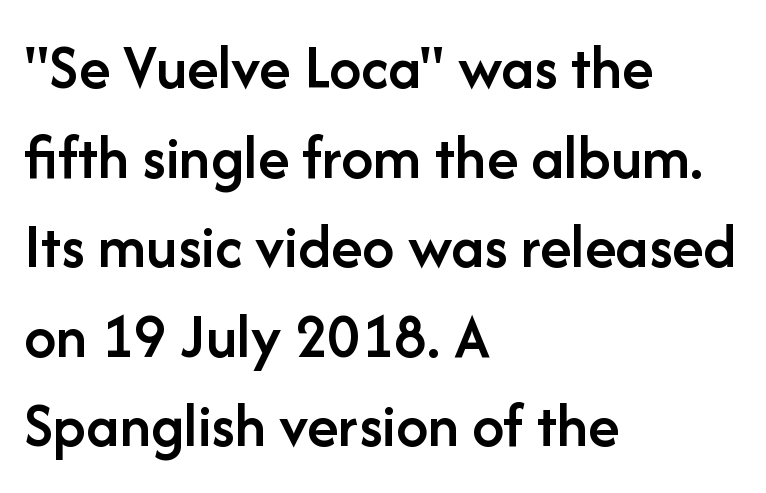
{"serif": "no", "italic": "no", "bold": "semi", "weight": "semibold", "width": "normal", "stroke_contrast": "low", "x_height": "medium", "monospaced": "no", "underline": "no", "align": "left", "line_spacing": "normal", "line_spacing_ratio": 1.4, "letter_spacing": "normal", "letter_spacing_em": 0.0, "glyph_px": 64}
